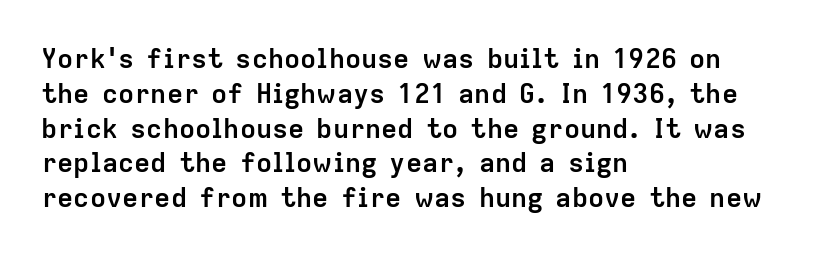
The image shows 27 px bold type, upright; set left-aligned, normal line spacing (1.29x), normal letter spacing, not underlined.
